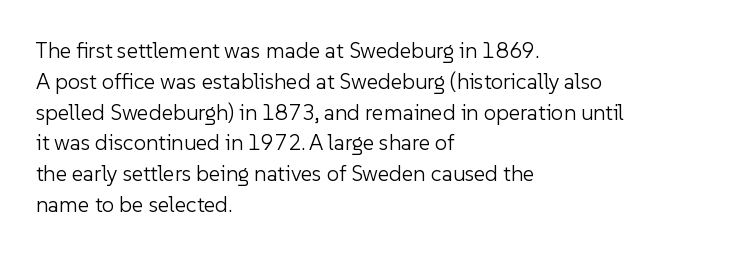
{"italic": "no", "bold": "no", "underline": "no", "align": "left", "line_spacing": "normal", "line_spacing_ratio": 1.4, "letter_spacing": "normal", "letter_spacing_em": 0.0, "glyph_px": 22}
